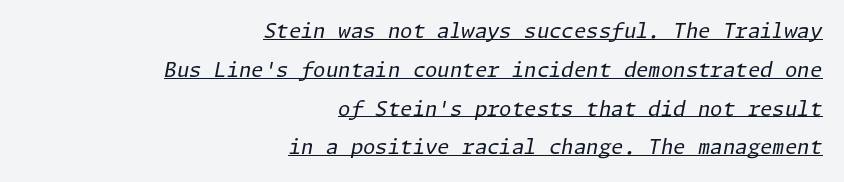
The image shows 20 px text type, italic (leaning right); set right-aligned, loose line spacing (1.94x), normal letter spacing, underlined.
